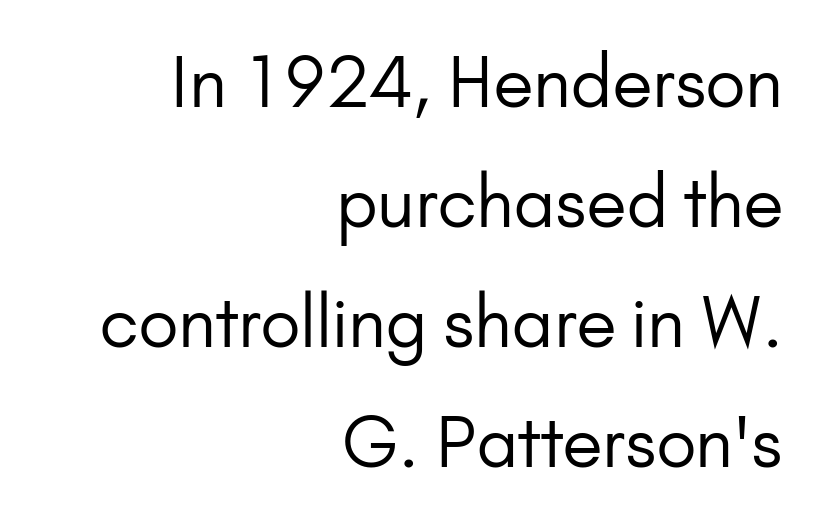
{"serif": "no", "italic": "no", "bold": "no", "weight": "regular", "width": "normal", "stroke_contrast": "low", "x_height": "small", "monospaced": "no", "underline": "no", "align": "right", "line_spacing_ratio": 1.74, "letter_spacing": "normal", "letter_spacing_em": 0.0, "glyph_px": 69}
